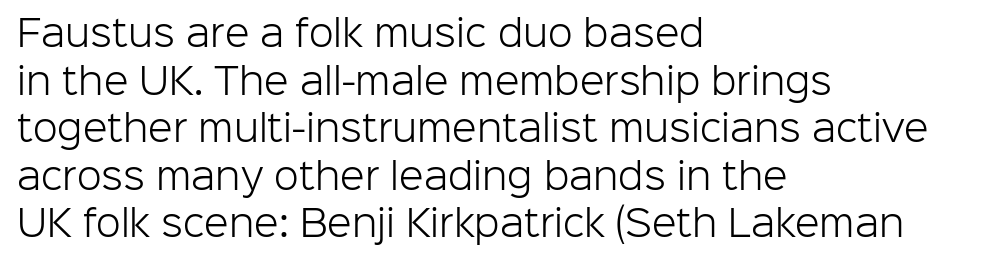
Q: Is the text bold? A: No.
Q: Is the text italic (slanted)? A: No, it is upright.
Q: Is the typeface a serif or a sans-serif typeface? A: Sans-serif.
Q: Is the text underlined? A: No.
Q: How is the paragraph aligned? A: Left-aligned.
Q: Is the spacing between letters normal or unusually wide? A: Normal.
Q: Is the spacing between lines tight, normal or loose? A: Normal.
Q: Width (condensed, normal, or wide)? A: Normal.
Q: Stroke contrast? A: Low.
Q: x-height? A: Medium.
Q: Monospaced? A: No.
